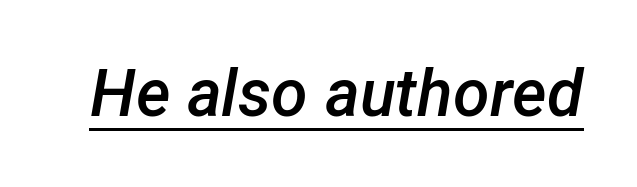
Q: Is the text bold? A: Semi-bold.
Q: Is the text italic (slanted)? A: Yes, it leans right by about 12 degrees.
Q: Is the text underlined? A: Yes.
Q: Is the spacing between letters normal or unusually wide? A: Normal.
Q: Width (condensed, normal, or wide)? A: Normal.
Q: Stroke contrast? A: Low.
Q: x-height? A: Medium.
Q: Monospaced? A: No.
